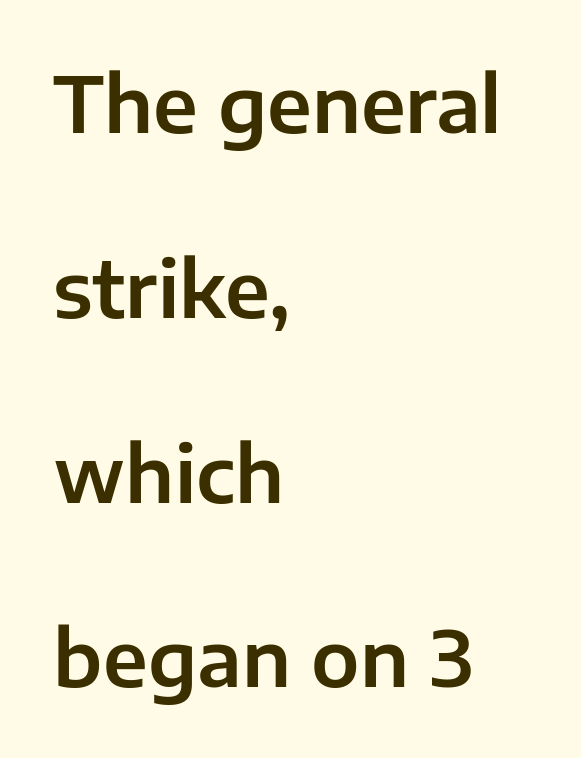
{"serif": "no", "italic": "no", "width": "normal", "stroke_contrast": "low", "x_height": "medium", "monospaced": "no", "underline": "no", "align": "left", "line_spacing": "loose", "line_spacing_ratio": 2.4, "letter_spacing": "normal", "letter_spacing_em": 0.0, "glyph_px": 77}
